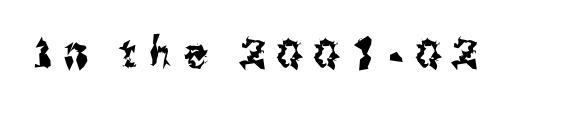
Has an underline been added? It has not. This sample has the flowing, uneven cadence of proportional lettering. Serifs: no, the terminals of the letterforms are clean. Here the glyphs are tracked loosely, breaking word shapes into spaced letters.
